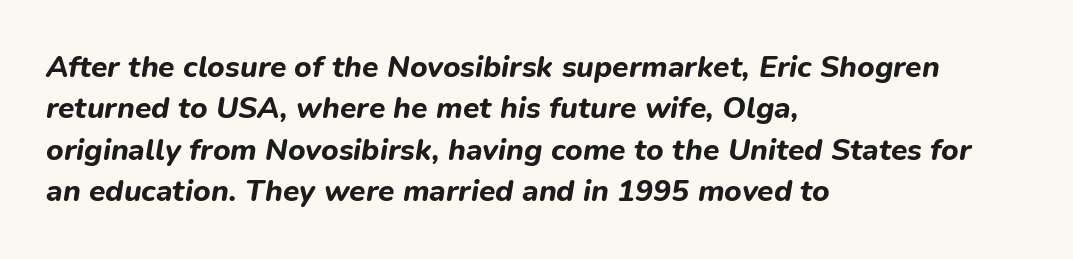
Q: Is the text bold? A: Yes.
Q: Is the text italic (slanted)? A: Yes, it leans right by about 9 degrees.
Q: Is the text underlined? A: No.
Q: How is the paragraph aligned? A: Left-aligned.
Q: Is the spacing between letters normal or unusually wide? A: Normal.
Q: Is the spacing between lines tight, normal or loose? A: Normal.
Q: Width (condensed, normal, or wide)? A: Normal.
Q: Stroke contrast? A: Low.
Q: x-height? A: Medium.
Q: Monospaced? A: No.
